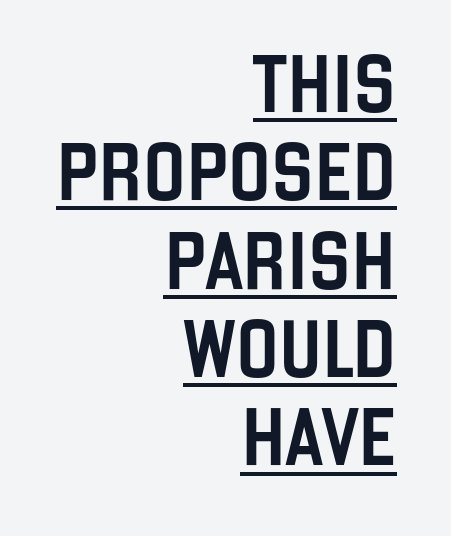
Q: Is the text italic (slanted)? A: No, it is upright.
Q: Is the typeface a serif or a sans-serif typeface? A: Sans-serif.
Q: Is the text underlined? A: Yes.
Q: How is the paragraph aligned? A: Right-aligned.
Q: Is the spacing between letters normal or unusually wide? A: Normal.
Q: Is the spacing between lines tight, normal or loose? A: Normal.
Q: Width (condensed, normal, or wide)? A: Condensed.
Q: Stroke contrast? A: Low.
Q: x-height? A: Large.
Q: Monospaced? A: No.
